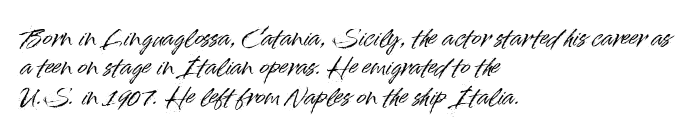
Q: Is the text italic (slanted)? A: Yes.
Q: Is the text underlined? A: No.
Q: How is the paragraph aligned? A: Left-aligned.
Q: Is the spacing between letters normal or unusually wide? A: Normal.
Q: Is the spacing between lines tight, normal or loose? A: Normal.
